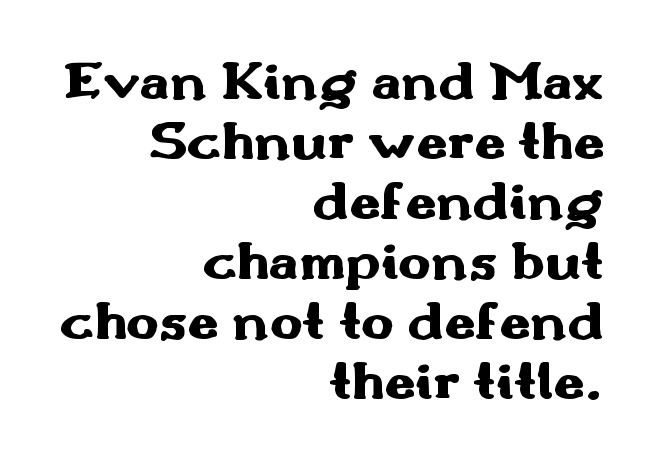
Q: Is the text bold? A: Yes.
Q: Is the text italic (slanted)? A: No, it is upright.
Q: Is the typeface a serif or a sans-serif typeface? A: Sans-serif.
Q: Is the text underlined? A: No.
Q: How is the paragraph aligned? A: Right-aligned.
Q: Is the spacing between letters normal or unusually wide? A: Normal.
Q: Is the spacing between lines tight, normal or loose? A: Tight.
Q: Width (condensed, normal, or wide)? A: Wide.
Q: Stroke contrast? A: Medium.
Q: x-height? A: Small.
Q: Monospaced? A: No.
